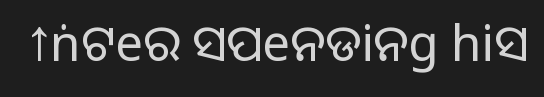
Inter-character spacing is left at the font's built-in metrics. You could not count columns in this text — the font is proportionally spaced. Posture: vertical. Serif or sans? Sans — the stroke terminals are bare. Descenders are the only things crossing below the line.
